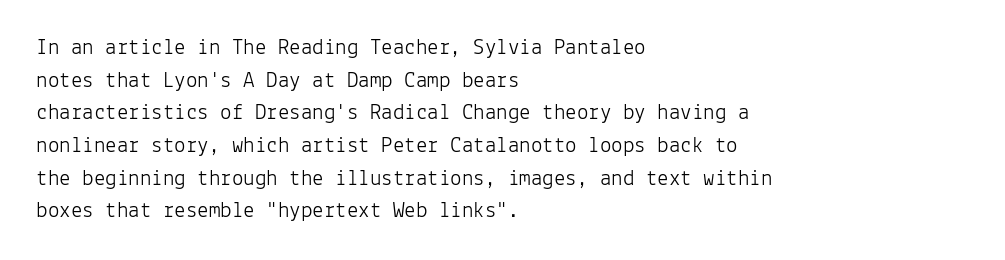
Characters follow at the spacing the type designer built in. The letterforms sit at book weight or below. Rendered with straight, roman letterforms. The rows are spaced the way most documents space them. The strip under each line holds only bare page.
